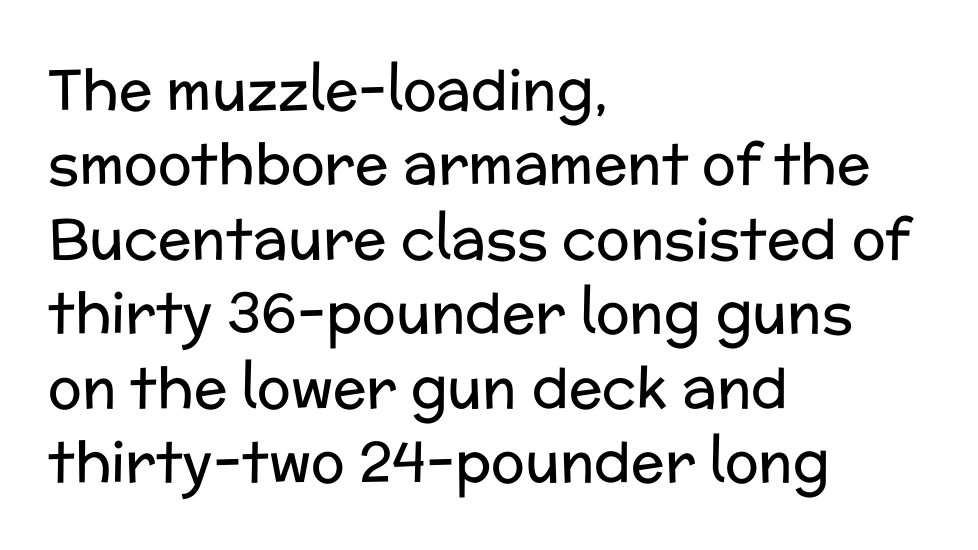
Is this a fixed-width face? No — the glyphs have proportional, varying widths. The typesetter chose a ragged-right arrangement here. The area under the type is left untouched. Is there much room between lines? A standard amount, neither cramped nor airy. It's the straight-up-and-down kind of type. Bold? No — there's no thickening of the strokes.
